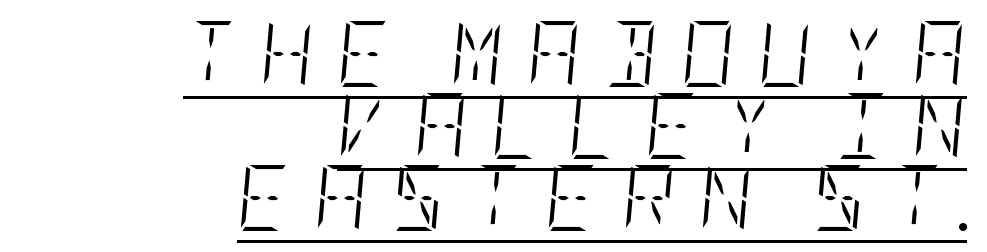
Underlined type. Horizontal bands of white between lines are thin slivers. Right-aligned paragraph, ragged on the left. The passage shown leans; its letterforms are oblique.
